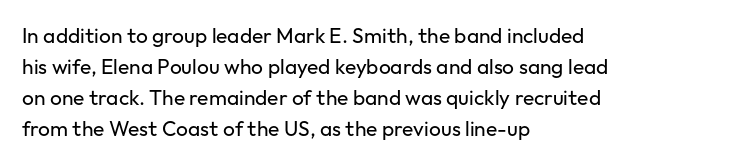
The image shows 21 px text type, upright; set left-aligned, normal line spacing (1.48x), normal letter spacing, not underlined.
